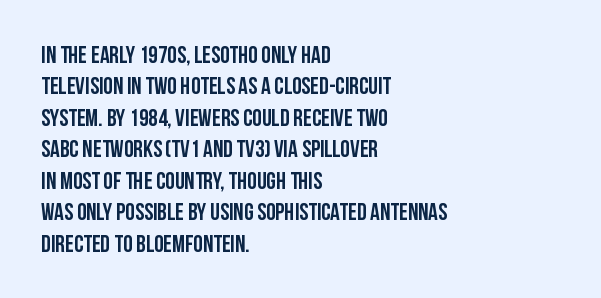
The image shows 24 px text type, upright; set left-aligned, normal line spacing (1.31x), normal letter spacing, not underlined.
